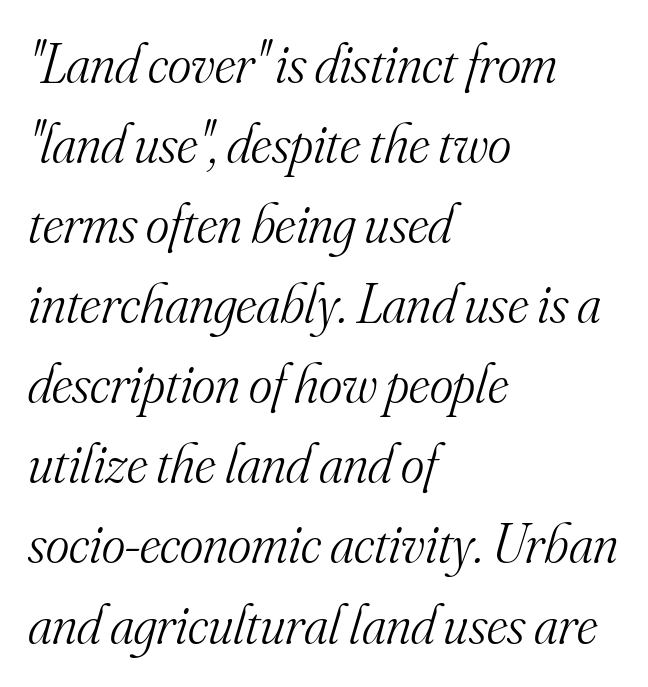
Q: Is the text bold? A: No.
Q: Is the text italic (slanted)? A: Yes, it leans right by about 16 degrees.
Q: Is the typeface a serif or a sans-serif typeface? A: Serif.
Q: Is the text underlined? A: No.
Q: How is the paragraph aligned? A: Left-aligned.
Q: Is the spacing between letters normal or unusually wide? A: Normal.
Q: Is the spacing between lines tight, normal or loose? A: Normal.
Q: Width (condensed, normal, or wide)? A: Normal.
Q: Stroke contrast? A: Medium.
Q: x-height? A: Small.
Q: Monospaced? A: No.
